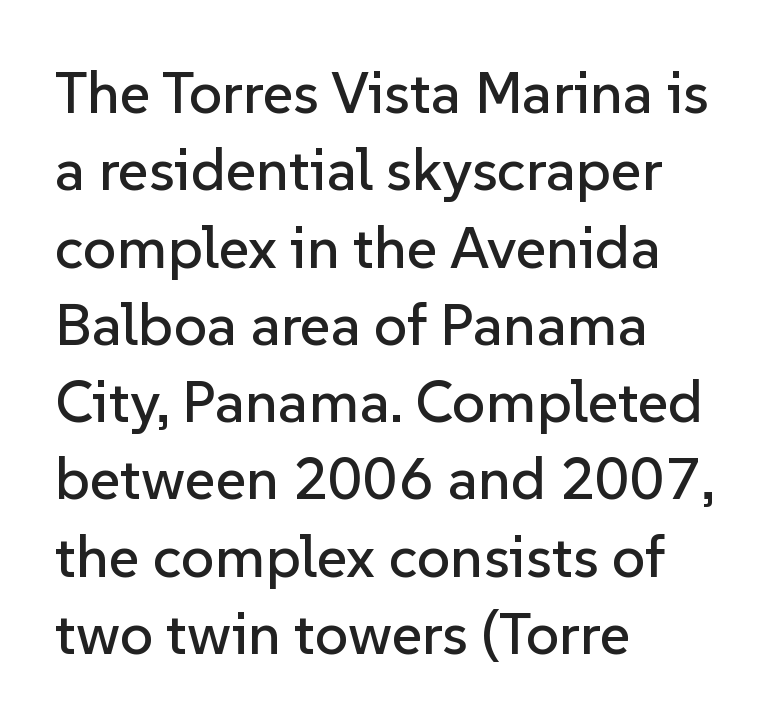
The image shows 59 px sans-serif type, upright; set left-aligned, normal line spacing (1.31x), normal letter spacing, not underlined; low stroke contrast and a medium x-height.
